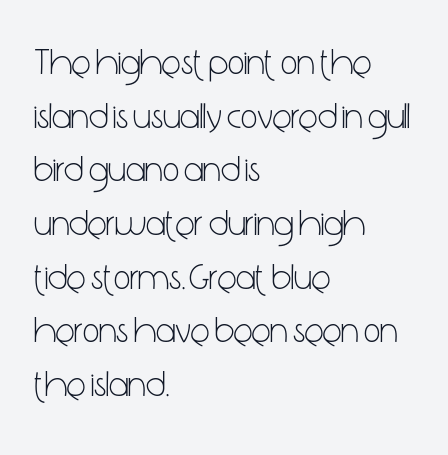
Q: Is the text bold? A: No.
Q: Is the text italic (slanted)? A: No, it is upright.
Q: Is the typeface a serif or a sans-serif typeface? A: Sans-serif.
Q: Is the text underlined? A: No.
Q: How is the paragraph aligned? A: Left-aligned.
Q: Is the spacing between letters normal or unusually wide? A: Normal.
Q: Is the spacing between lines tight, normal or loose? A: Normal.
Q: Width (condensed, normal, or wide)? A: Condensed.
Q: Stroke contrast? A: Low.
Q: x-height? A: Medium.
Q: Monospaced? A: No.
